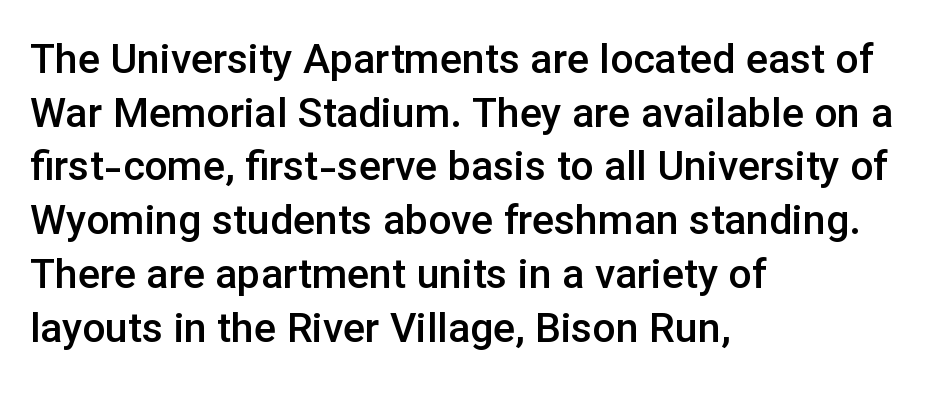
The lines in this sample share a left origin and differ only in where they stop. Spacing verdict: proportional, widths tailored to each character. On the weight axis this lands at semibold, roughly 600. The area under the type is left untouched. The type is set solid horizontally, with unmodified tracking. Ascenders rise straight up at ninety degrees.
